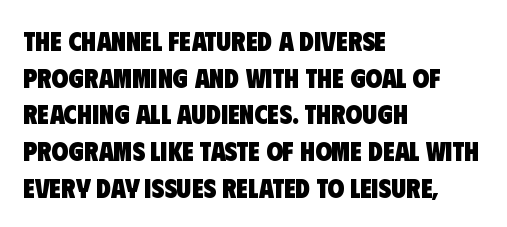
One glance says typical: line gaps are just what's usual. Caption: multi-line text, flush left, ragged right. The letterforms sit shoulder to shoulder at normal distance. The sample has been set heavy, in full bold. Descenders hang freely into open space.
